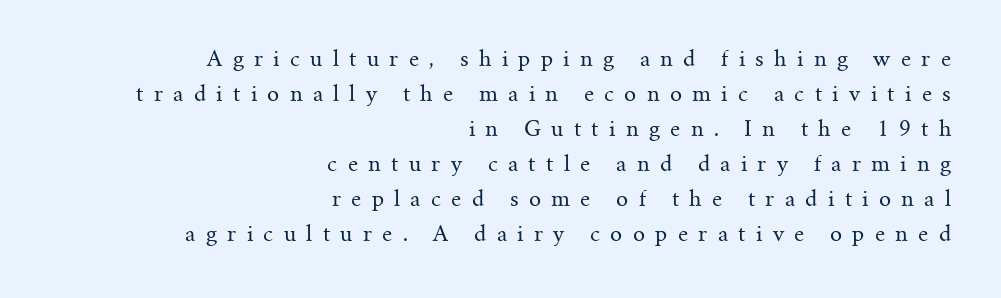
Q: Is the text bold? A: No.
Q: Is the text italic (slanted)? A: No, it is upright.
Q: Is the text underlined? A: No.
Q: How is the paragraph aligned? A: Right-aligned.
Q: Is the spacing between letters normal or unusually wide? A: Unusually wide.
Q: Is the spacing between lines tight, normal or loose? A: Normal.
